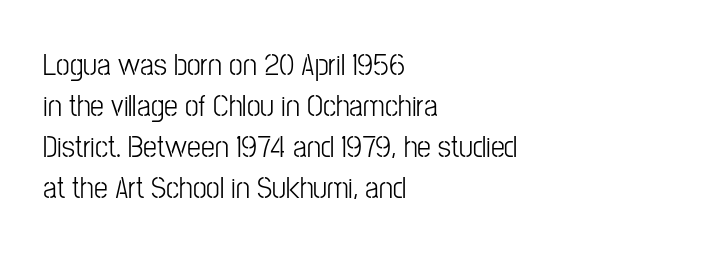
{"serif": "no", "italic": "no", "width": "condensed", "stroke_contrast": "low", "x_height": "medium", "monospaced": "no", "underline": "no", "align": "left", "line_spacing": "normal", "line_spacing_ratio": 1.32, "letter_spacing": "normal", "letter_spacing_em": 0.0, "glyph_px": 31}
